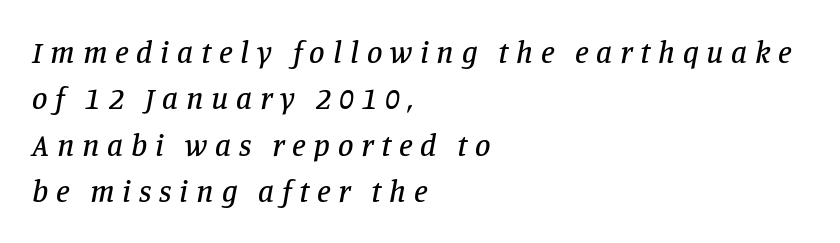
The image shows 31 px serif type, italic (leaning right); set left-aligned, normal line spacing (1.5x), unusually wide letter spacing (+0.25 em), not underlined; low stroke contrast and a large x-height.
